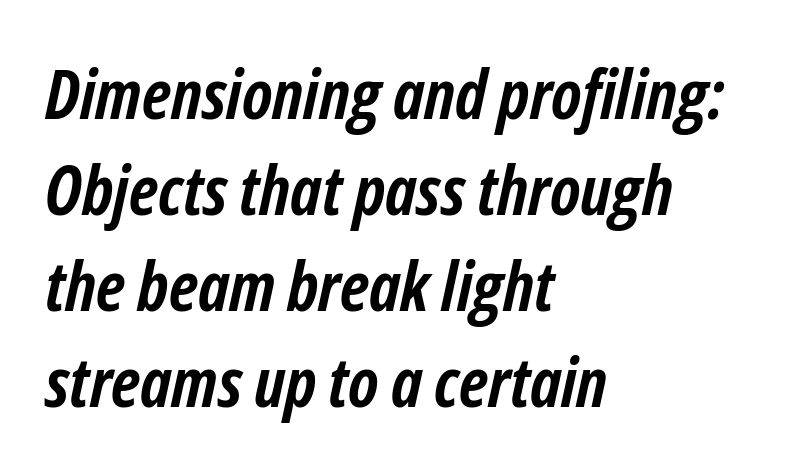
In terms of weight, the rendering is a true, heavy bold. Between one letter and the next there's only the usual sliver of space. Has an underline been added? It has not. Here the designer chose a conventional face with non-uniform glyph widths. Compared with a centered layout, this one pins lines to the left instead.
